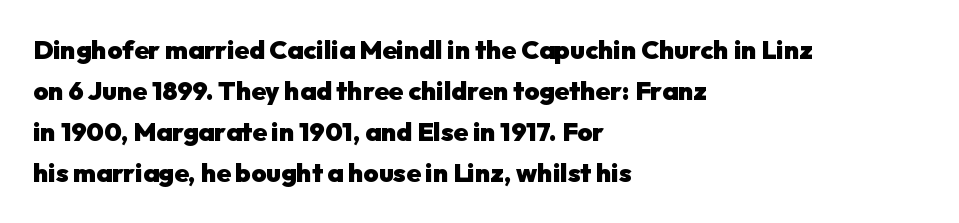
Q: Is the text bold? A: Yes.
Q: Is the text italic (slanted)? A: No, it is upright.
Q: Is the text underlined? A: No.
Q: How is the paragraph aligned? A: Left-aligned.
Q: Is the spacing between letters normal or unusually wide? A: Normal.
Q: Is the spacing between lines tight, normal or loose? A: Normal.
